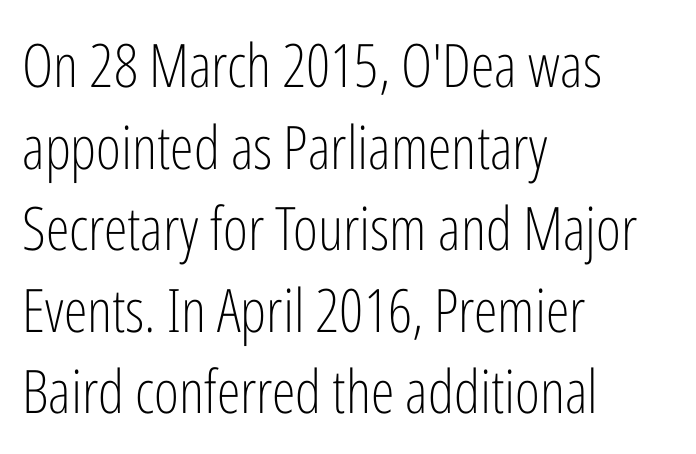
Rendered with straight, roman letterforms. Rows of type keep a routine distance in the vertical direction. Caption: standard tracking, unaltered. No extra ink here — the face is not bold. Serifs: no, the terminals of the letterforms are clean. The rag falls on the right side of this text block.
